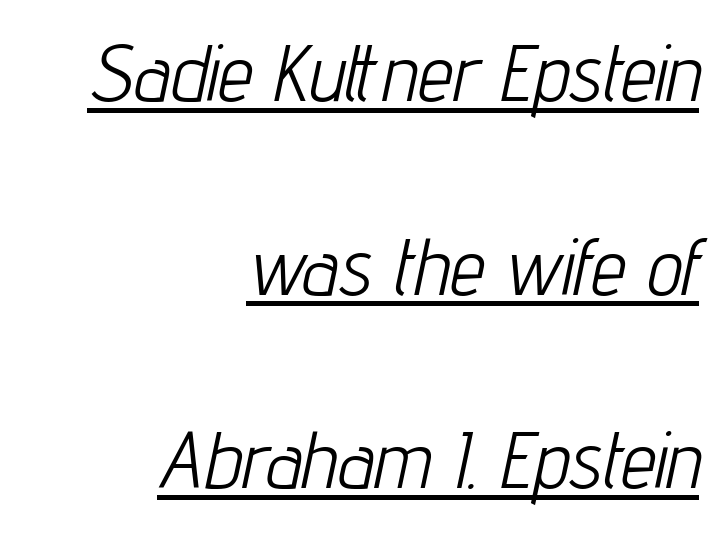
This is underlined copy, the kind a proofreader might mark for attention. The rag falls on the left side of this text block. The face used here is proportionally spaced, like ordinary book or web type. Compared with ordinary roman type, these characters are visibly tilted.
